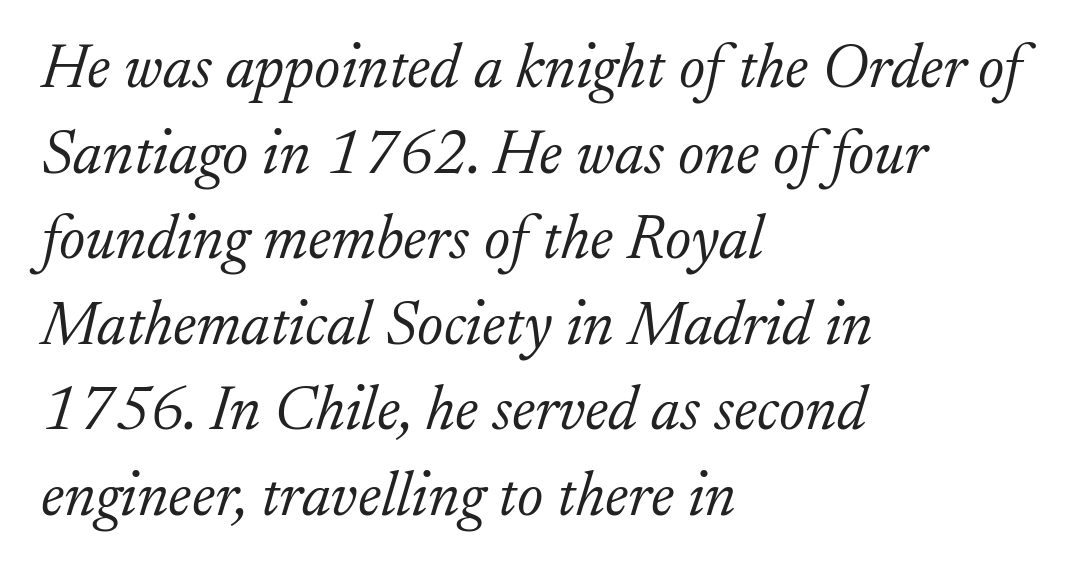
The image shows 62 px light serif type, italic (leaning right); set left-aligned, normal line spacing (1.38x), normal letter spacing, not underlined; low stroke contrast and a small x-height.
